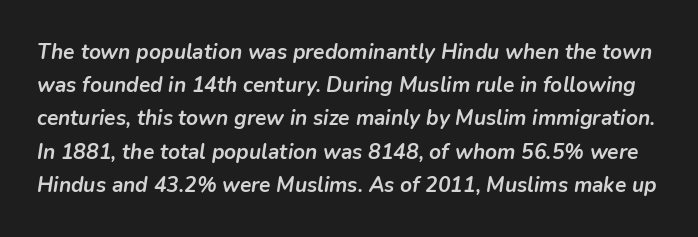
The image shows 21 px bold type, italic (leaning right); set normal line spacing (1.58x), normal letter spacing, not underlined.
